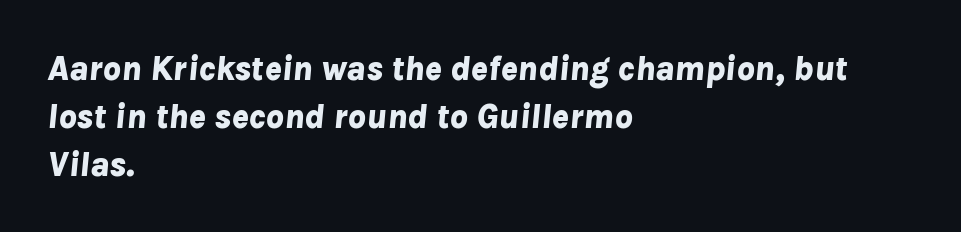
{"italic": "yes", "lean": "right", "slant_degrees": 8, "bold": "yes", "weight": "bold", "width": "normal", "stroke_contrast": "low", "x_height": "medium", "monospaced": "no", "underline": "no", "align": "left", "line_spacing": "normal", "line_spacing_ratio": 1.37, "letter_spacing": "normal", "letter_spacing_em": 0.0, "glyph_px": 35}
